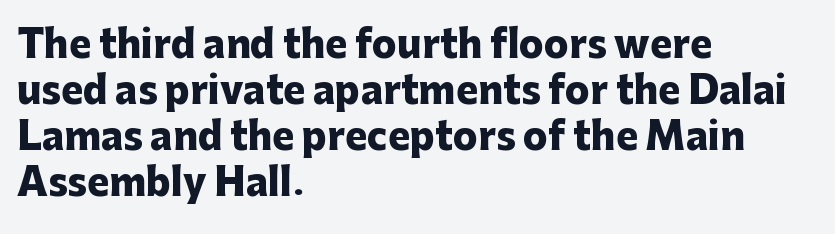
The image shows 37 px heavy sans-serif type, upright; set left-aligned, line spacing 1.24x, normal letter spacing, not underlined; low stroke contrast and a medium x-height.
